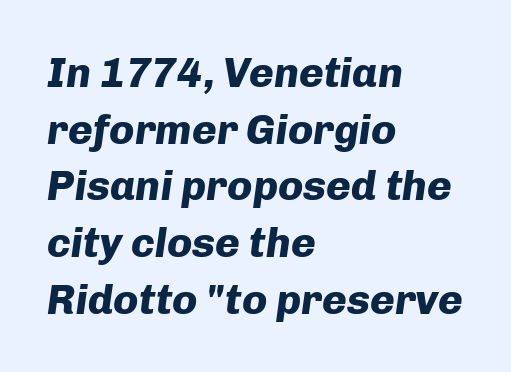
The image shows 42 px heavy type, italic (leaning right); set left-aligned, normal line spacing (1.35x), normal letter spacing, not underlined; low stroke contrast and a medium x-height.
